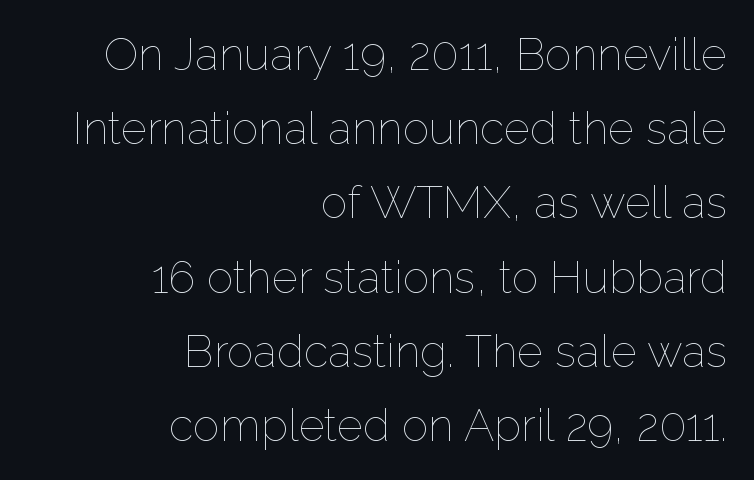
The image shows 45 px thin type, upright; set right-aligned, normal line spacing (1.65x), normal letter spacing, not underlined; low stroke contrast and a medium x-height.
